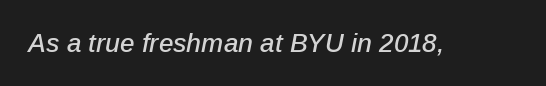
Nothing unusual about the tracking: characters are spaced as the font intends. The area under the type is left untouched. The glyphs look as if they've been sheared to an angle.
